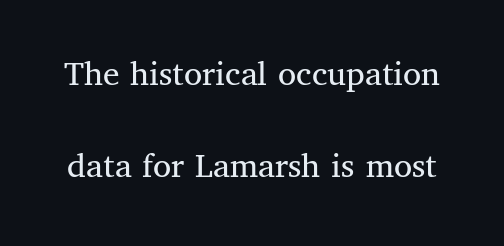
{"serif": "yes", "italic": "no", "bold": "no", "weight": "regular", "width": "normal", "stroke_contrast": "medium", "x_height": "medium", "monospaced": "no", "underline": "no", "line_spacing": "loose", "line_spacing_ratio": 2.48, "letter_spacing": "normal", "letter_spacing_em": 0.0, "glyph_px": 37}
